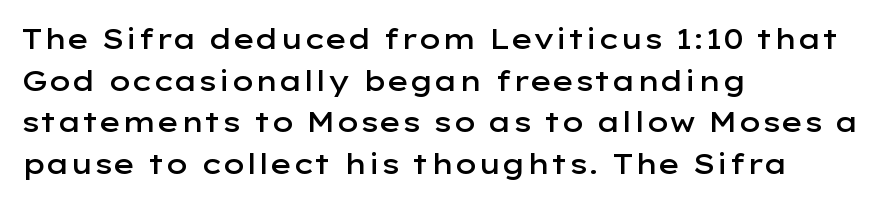
Q: Is the text bold? A: Semi-bold.
Q: Is the text italic (slanted)? A: No, it is upright.
Q: Is the typeface a serif or a sans-serif typeface? A: Sans-serif.
Q: Is the text underlined? A: No.
Q: How is the paragraph aligned? A: Left-aligned.
Q: Is the spacing between letters normal or unusually wide? A: Normal.
Q: Is the spacing between lines tight, normal or loose? A: Normal.
Q: Width (condensed, normal, or wide)? A: Wide.
Q: Stroke contrast? A: Low.
Q: x-height? A: Medium.
Q: Monospaced? A: No.
